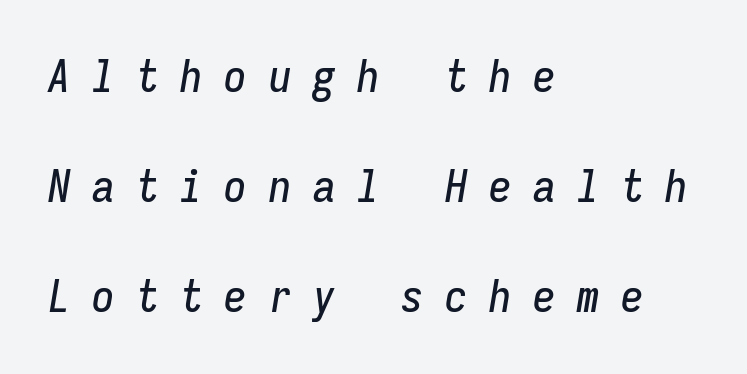
{"italic": "yes", "lean": "right", "slant_degrees": 9, "width": "condensed", "stroke_contrast": "low", "x_height": "medium", "monospaced": "yes", "underline": "no", "align": "left", "line_spacing": "loose", "line_spacing_ratio": 2.45, "letter_spacing": "wide", "letter_spacing_em": 0.48, "glyph_px": 45}
